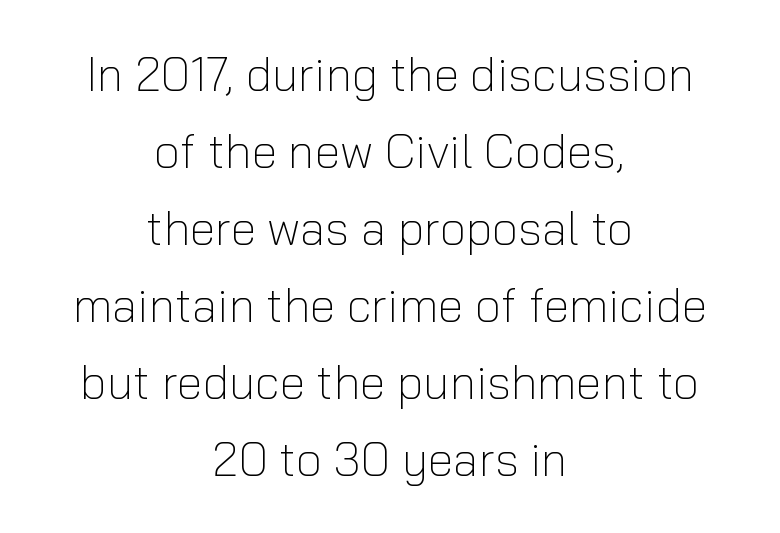
Q: Is the text bold? A: No.
Q: Is the text italic (slanted)? A: No, it is upright.
Q: Is the typeface a serif or a sans-serif typeface? A: Sans-serif.
Q: Is the text underlined? A: No.
Q: How is the paragraph aligned? A: Centered.
Q: Is the spacing between letters normal or unusually wide? A: Normal.
Q: Is the spacing between lines tight, normal or loose? A: Normal.
Q: Width (condensed, normal, or wide)? A: Normal.
Q: Stroke contrast? A: Low.
Q: x-height? A: Medium.
Q: Monospaced? A: No.
